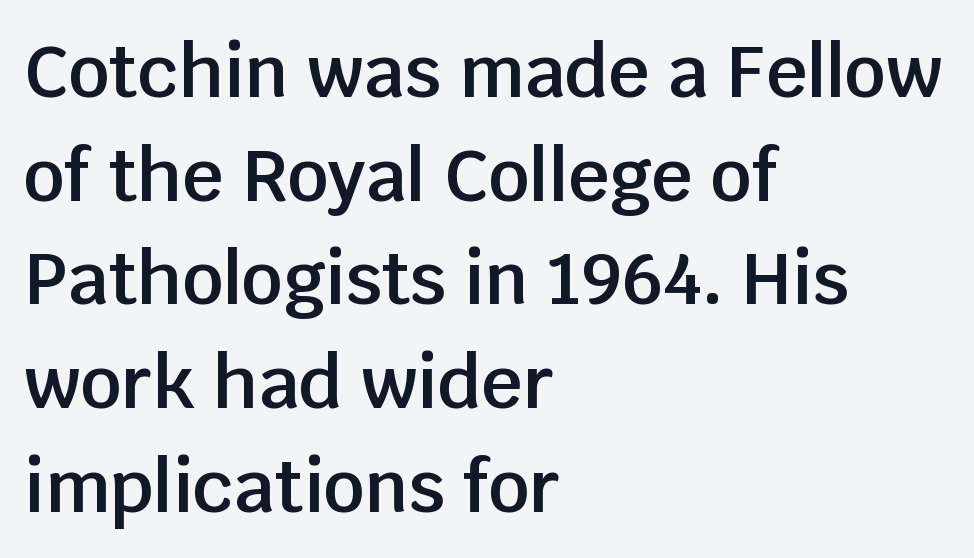
Q: Is the text bold? A: Semi-bold.
Q: Is the text italic (slanted)? A: No, it is upright.
Q: Is the typeface a serif or a sans-serif typeface? A: Sans-serif.
Q: Is the text underlined? A: No.
Q: How is the paragraph aligned? A: Left-aligned.
Q: Is the spacing between letters normal or unusually wide? A: Normal.
Q: Is the spacing between lines tight, normal or loose? A: Normal.
Q: Width (condensed, normal, or wide)? A: Normal.
Q: Stroke contrast? A: Low.
Q: x-height? A: Large.
Q: Monospaced? A: No.
